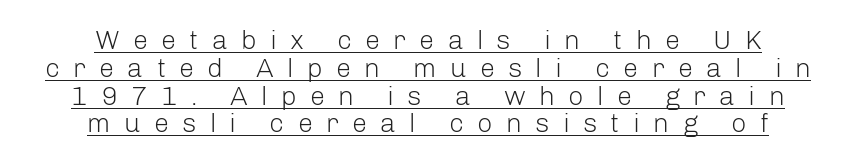
Q: Is the text bold? A: No.
Q: Is the text italic (slanted)? A: No, it is upright.
Q: Is the text underlined? A: Yes.
Q: How is the paragraph aligned? A: Centered.
Q: Is the spacing between letters normal or unusually wide? A: Unusually wide.
Q: Is the spacing between lines tight, normal or loose? A: Tight.
